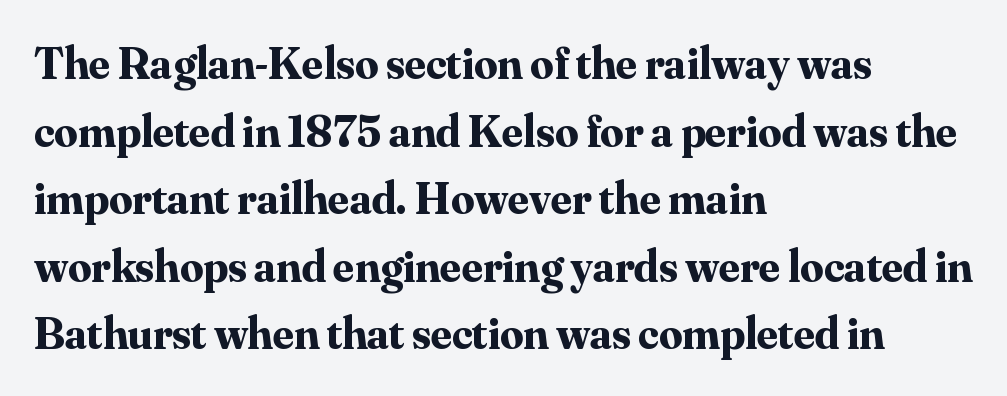
The setting favours the left margin, as ordinary paragraphs usually do. Summary of weight: heavy, a full bold. The rendering uses natural spacing where letterforms have individual widths. Unmarked baselines from the first word to the last. Letterform terminals end in serifs throughout the passage. What's the leading like? Ordinary, nothing unusual.
